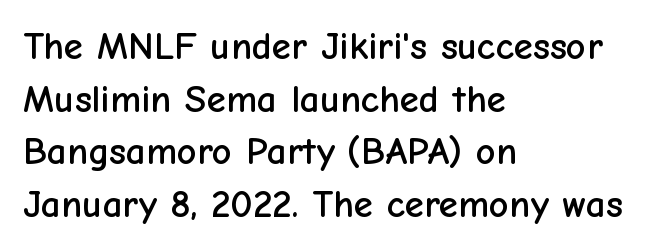
Q: Is the text italic (slanted)? A: No, it is upright.
Q: Is the typeface a serif or a sans-serif typeface? A: Sans-serif.
Q: Is the text underlined? A: No.
Q: How is the paragraph aligned? A: Left-aligned.
Q: Is the spacing between letters normal or unusually wide? A: Normal.
Q: Is the spacing between lines tight, normal or loose? A: Normal.
Q: Width (condensed, normal, or wide)? A: Normal.
Q: Stroke contrast? A: Low.
Q: x-height? A: Medium.
Q: Monospaced? A: No.
